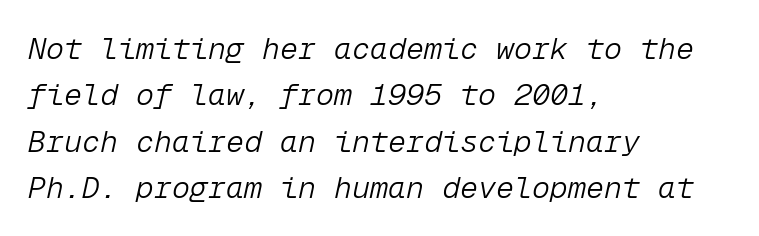
Q: Is the text bold? A: No.
Q: Is the text italic (slanted)? A: Yes, it leans right by about 12 degrees.
Q: Is the text underlined? A: No.
Q: How is the paragraph aligned? A: Left-aligned.
Q: Is the spacing between letters normal or unusually wide? A: Normal.
Q: Is the spacing between lines tight, normal or loose? A: Normal.
Q: Width (condensed, normal, or wide)? A: Normal.
Q: Stroke contrast? A: Low.
Q: x-height? A: Medium.
Q: Monospaced? A: Yes.
